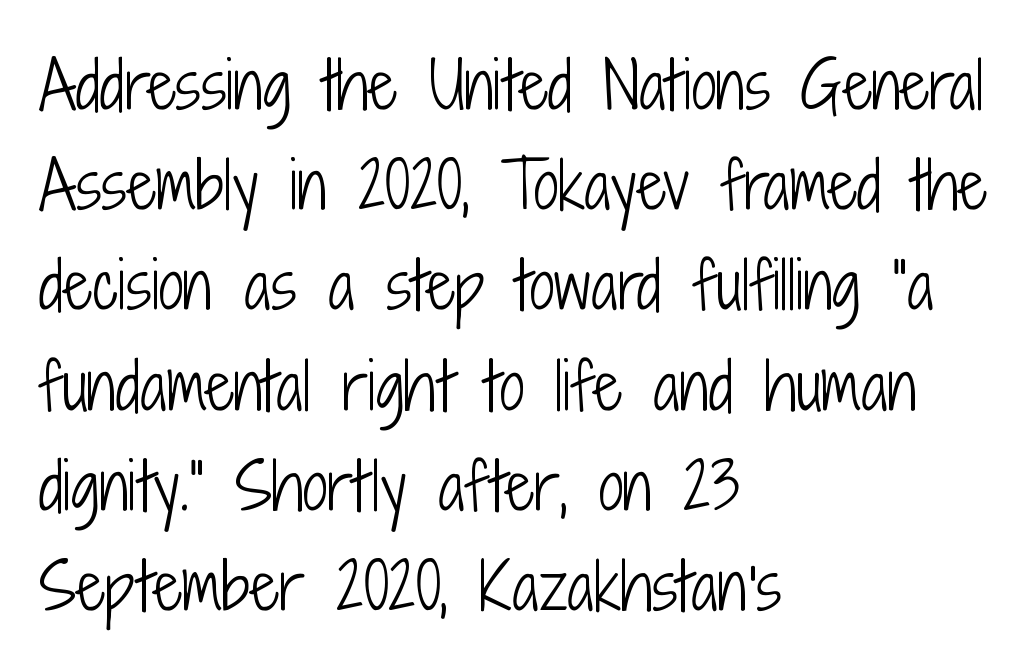
{"serif": "no", "italic": "no", "bold": "no", "weight": "light", "width": "condensed", "stroke_contrast": "low", "x_height": "medium", "monospaced": "no", "underline": "no", "align": "left", "line_spacing": "normal", "line_spacing_ratio": 1.59, "letter_spacing": "normal", "letter_spacing_em": 0.0, "glyph_px": 63}
